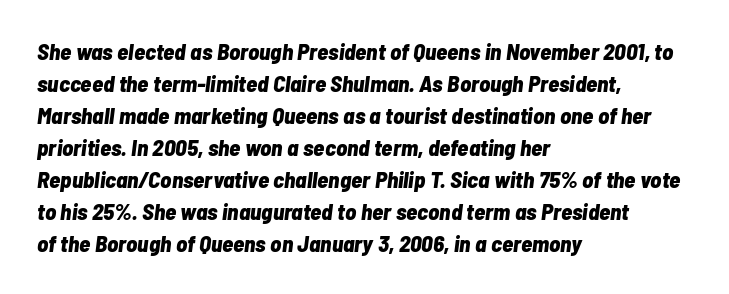
Q: Is the text bold? A: Yes.
Q: Is the text italic (slanted)? A: Yes, it leans right by about 7 degrees.
Q: Is the text underlined? A: No.
Q: How is the paragraph aligned? A: Left-aligned.
Q: Is the spacing between letters normal or unusually wide? A: Normal.
Q: Is the spacing between lines tight, normal or loose? A: Normal.
